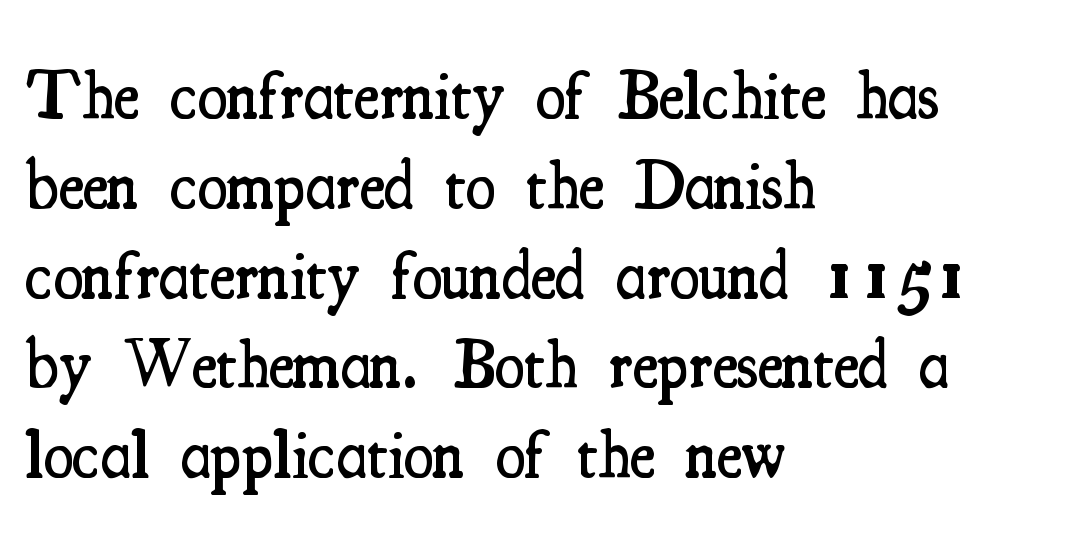
The image shows 68 px semibold, condensed serif type, upright; set left-aligned, normal line spacing (1.32x), normal letter spacing, not underlined; medium stroke contrast and a small x-height.
